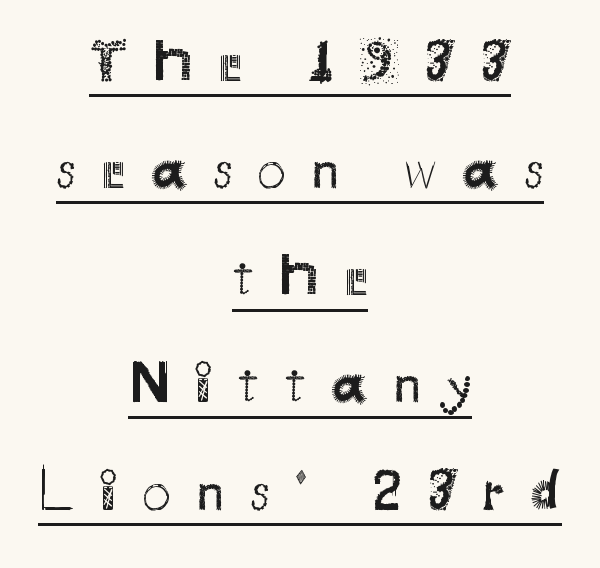
{"serif": "no", "italic": "no", "bold": "no", "weight": "regular", "width": "normal", "stroke_contrast": "medium", "x_height": "small", "monospaced": "no", "underline": "yes", "align": "center", "line_spacing_ratio": 1.88, "letter_spacing": "wide", "letter_spacing_em": 0.45, "glyph_px": 57}
